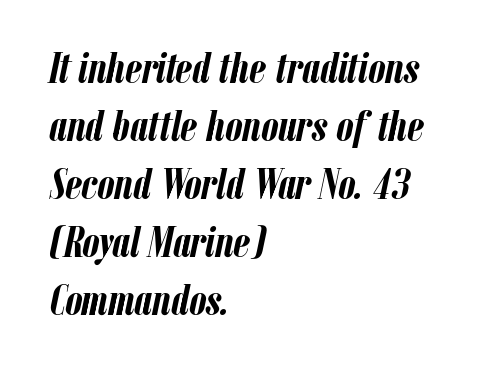
{"italic": "yes", "lean": "right", "slant_degrees": 12, "bold": "yes", "weight": "semibold", "width": "condensed", "stroke_contrast": "low", "x_height": "medium", "monospaced": "no", "underline": "no", "align": "left", "line_spacing": "normal", "line_spacing_ratio": 1.35, "letter_spacing": "normal", "letter_spacing_em": 0.0, "glyph_px": 43}
